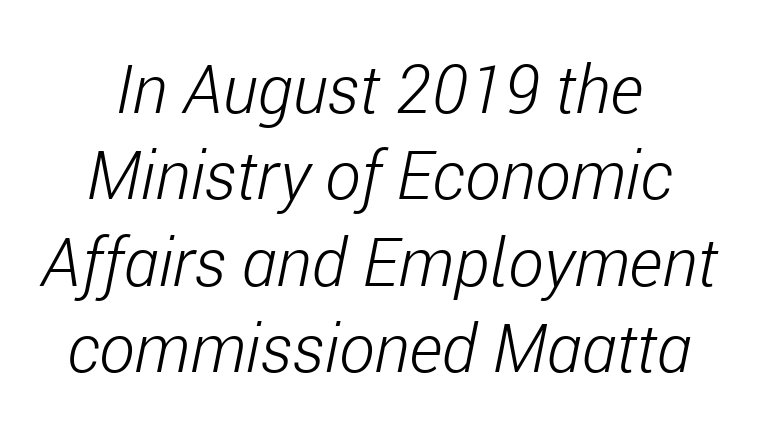
The image shows 67 px light, condensed type, italic (leaning right); set normal line spacing (1.29x), normal letter spacing, not underlined; low stroke contrast and a medium x-height.
